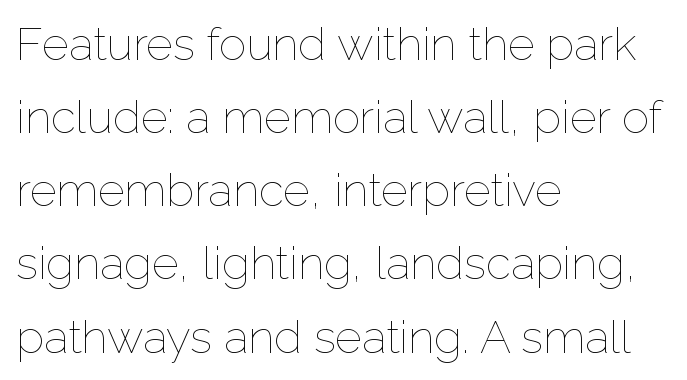
The image shows 46 px thin type, upright; set left-aligned, normal line spacing (1.59x), normal letter spacing, not underlined; low stroke contrast and a medium x-height.
